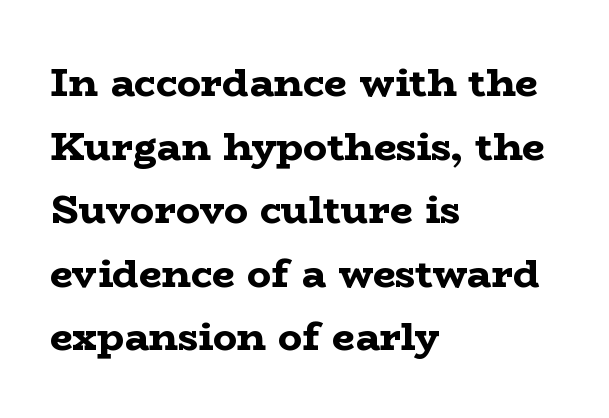
The image shows 40 px bold, wide serif type, upright; set left-aligned, normal line spacing (1.59x), normal letter spacing, not underlined; low stroke contrast and a medium x-height.
